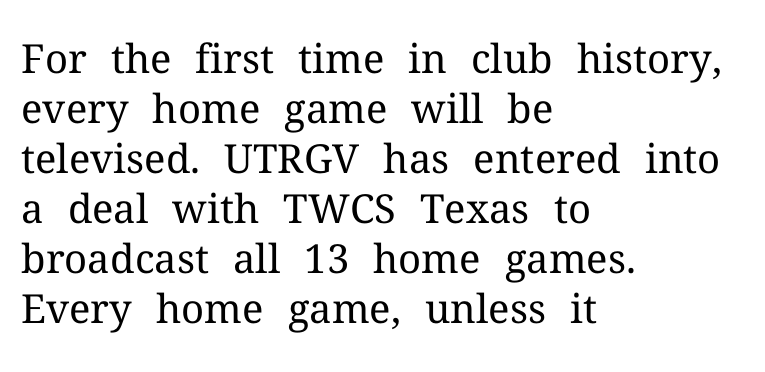
It's the straight-up-and-down kind of type. Unmarked baselines from the first word to the last. The cut favours lightness, reaching ordinary text weight at its darkest. Characters follow at the spacing the type designer built in.
